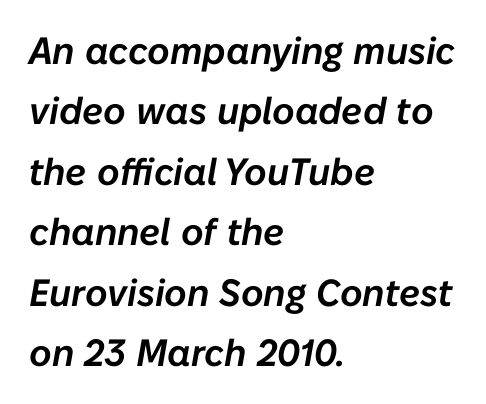
Q: Is the text italic (slanted)? A: Yes, it leans right by about 10 degrees.
Q: Is the text underlined? A: No.
Q: How is the paragraph aligned? A: Left-aligned.
Q: Is the spacing between letters normal or unusually wide? A: Normal.
Q: Is the spacing between lines tight, normal or loose? A: Normal.
Q: Width (condensed, normal, or wide)? A: Normal.
Q: Stroke contrast? A: Low.
Q: x-height? A: Medium.
Q: Monospaced? A: No.
